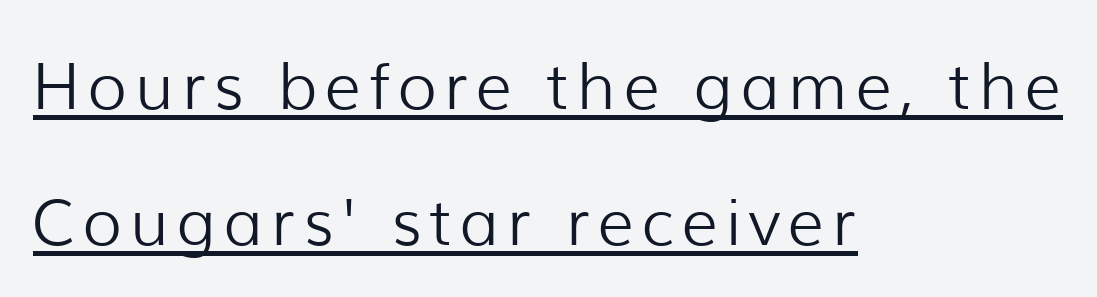
Q: Is the text bold? A: No.
Q: Is the text italic (slanted)? A: No, it is upright.
Q: Is the typeface a serif or a sans-serif typeface? A: Sans-serif.
Q: Is the text underlined? A: Yes.
Q: How is the paragraph aligned? A: Left-aligned.
Q: Is the spacing between lines tight, normal or loose? A: Loose.
Q: Width (condensed, normal, or wide)? A: Normal.
Q: Stroke contrast? A: Low.
Q: x-height? A: Medium.
Q: Monospaced? A: No.
